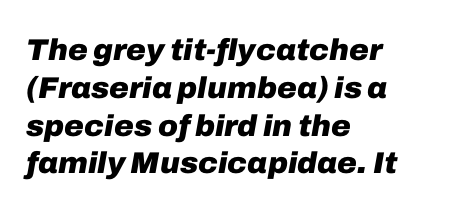
Q: Is the text bold? A: Yes.
Q: Is the text italic (slanted)? A: Yes, it leans right by about 10 degrees.
Q: Is the text underlined? A: No.
Q: How is the paragraph aligned? A: Left-aligned.
Q: Is the spacing between letters normal or unusually wide? A: Normal.
Q: Is the spacing between lines tight, normal or loose? A: Normal.
Q: Width (condensed, normal, or wide)? A: Normal.
Q: Stroke contrast? A: Low.
Q: x-height? A: Medium.
Q: Monospaced? A: No.
